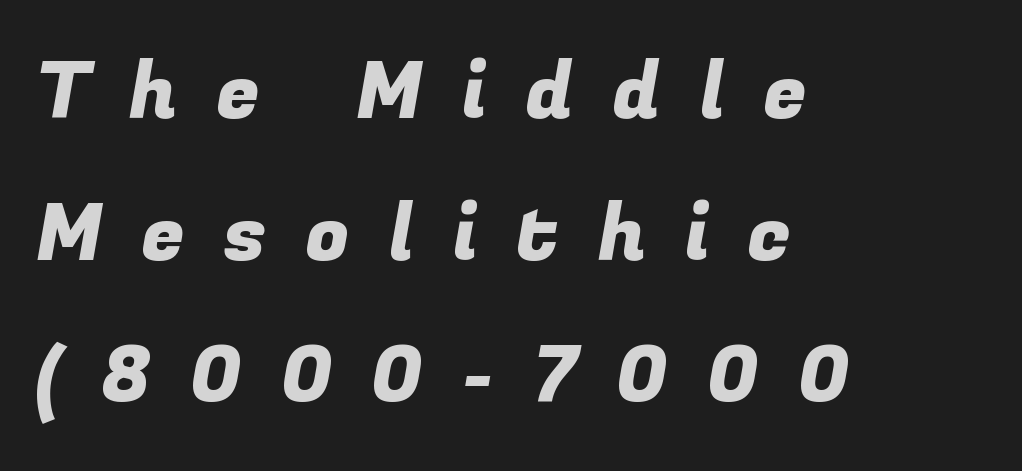
{"serif": "no", "width": "normal", "stroke_contrast": "low", "x_height": "medium", "monospaced": "no", "underline": "no", "align": "left", "line_spacing_ratio": 1.82, "letter_spacing": "wide", "letter_spacing_em": 0.5, "glyph_px": 78}
